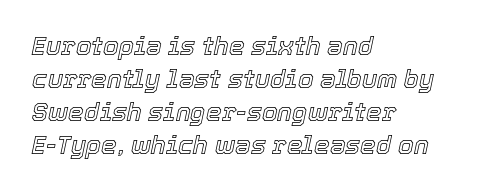
{"italic": "yes", "lean": "right", "slant_degrees": 12, "underline": "no", "align": "left", "line_spacing": "normal", "line_spacing_ratio": 1.32, "letter_spacing": "normal", "letter_spacing_em": 0.0, "glyph_px": 25}
